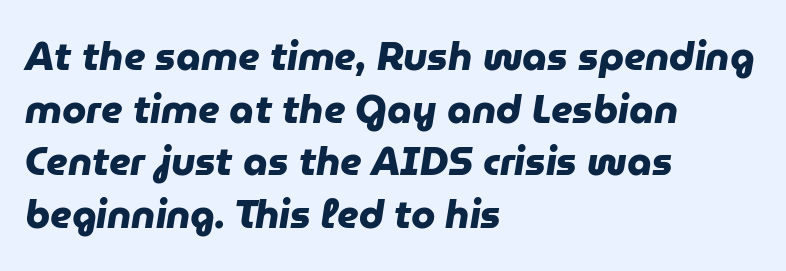
Inter-character spacing is left at the font's built-in metrics. Teacher's note: observe the even left margin — that is flush-left alignment. Anything drawn beneath the words? Only blank space. A typesetter would call this proportional, since set widths differ per character.
